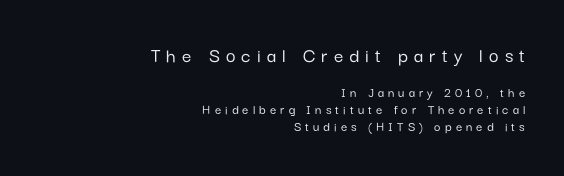
The image shows 21 px text type, upright; set right-aligned, line spacing 1.23x, unusually wide letter spacing (+0.29 em), not underlined; the first (top) block is 1.5x larger.
